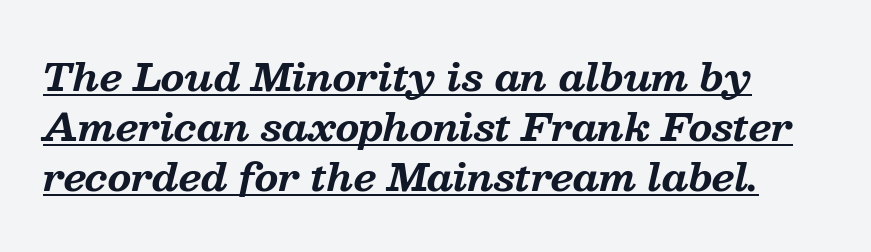
{"serif": "yes", "italic": "yes", "lean": "right", "slant_degrees": 13, "bold": "yes", "weight": "bold", "width": "normal", "stroke_contrast": "medium", "x_height": "medium", "monospaced": "no", "underline": "yes", "line_spacing": "normal", "line_spacing_ratio": 1.32, "letter_spacing": "normal", "letter_spacing_em": 0.0, "glyph_px": 38}
